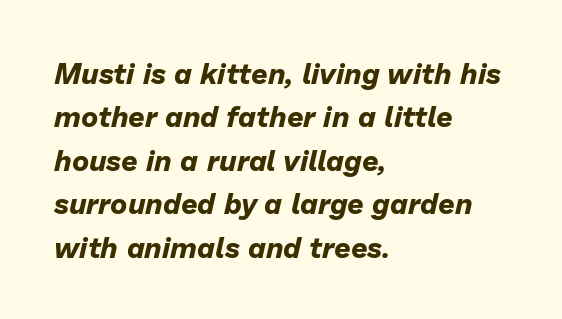
{"italic": "yes", "lean": "right", "slant_degrees": 13, "bold": "yes", "weight": "bold", "width": "normal", "stroke_contrast": "low", "x_height": "medium", "monospaced": "no", "underline": "no", "align": "left", "line_spacing": "normal", "line_spacing_ratio": 1.5, "letter_spacing": "normal", "letter_spacing_em": 0.0, "glyph_px": 29}
